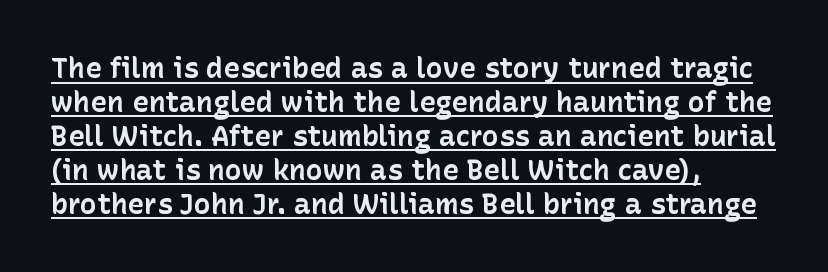
Q: Is the text bold? A: Yes.
Q: Is the text italic (slanted)? A: No, it is upright.
Q: Is the typeface a serif or a sans-serif typeface? A: Sans-serif.
Q: Is the text underlined? A: Yes.
Q: How is the paragraph aligned? A: Left-aligned.
Q: Is the spacing between letters normal or unusually wide? A: Normal.
Q: Width (condensed, normal, or wide)? A: Normal.
Q: Stroke contrast? A: Low.
Q: x-height? A: Medium.
Q: Monospaced? A: No.
